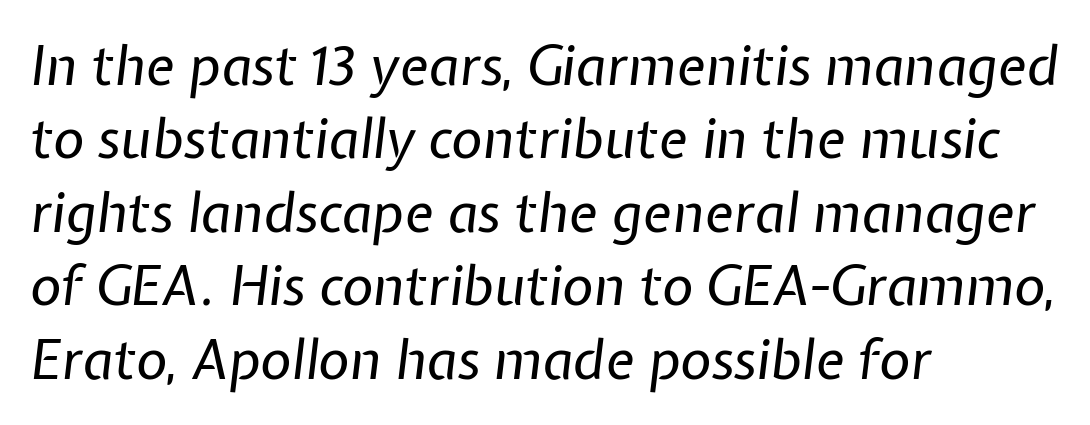
{"italic": "yes", "lean": "right", "slant_degrees": 7, "bold": "no", "weight": "regular", "width": "normal", "stroke_contrast": "low", "x_height": "medium", "monospaced": "no", "underline": "no", "align": "left", "line_spacing": "normal", "line_spacing_ratio": 1.36, "letter_spacing": "normal", "letter_spacing_em": 0.0, "glyph_px": 54}
